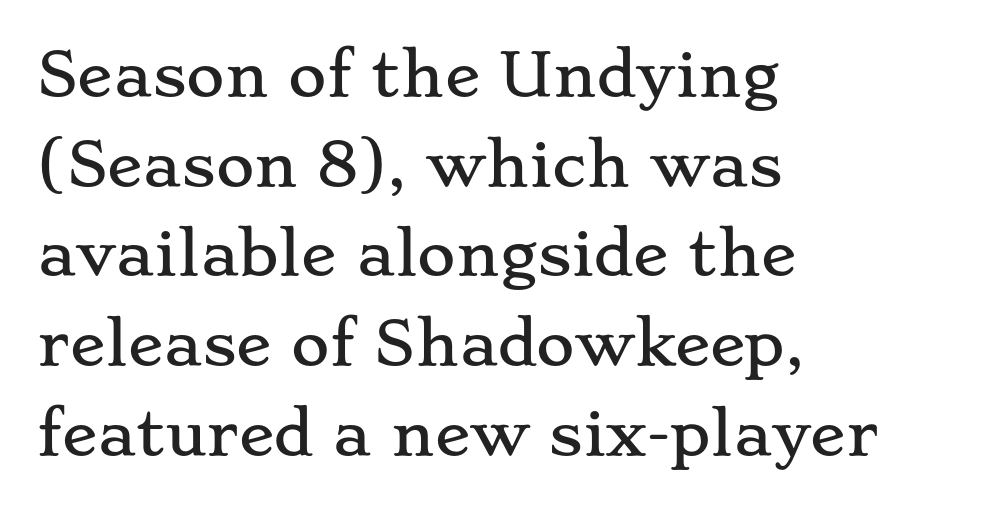
Q: Is the text italic (slanted)? A: No, it is upright.
Q: Is the typeface a serif or a sans-serif typeface? A: Serif.
Q: Is the text underlined? A: No.
Q: How is the paragraph aligned? A: Left-aligned.
Q: Is the spacing between letters normal or unusually wide? A: Normal.
Q: Is the spacing between lines tight, normal or loose? A: Normal.
Q: Width (condensed, normal, or wide)? A: Wide.
Q: Stroke contrast? A: Low.
Q: x-height? A: Small.
Q: Monospaced? A: No.
